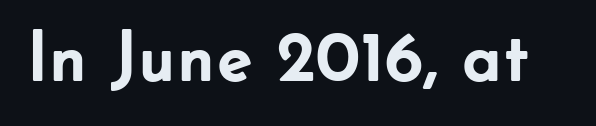
The horizontal fit of the characters is conventional and even. Here the designer chose a conventional face with non-uniform glyph widths. Lines of text with bare space underneath. Caption: bold face, heavy strokes. Posture: straight, roman, zero tilt. Regarding serifs, this sample does without them.
